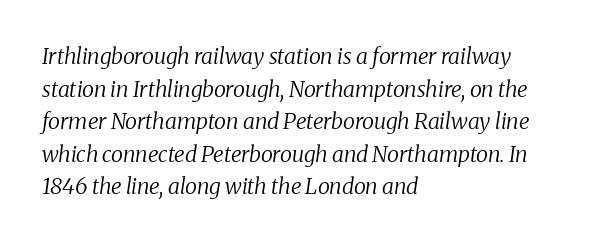
{"italic": "yes", "lean": "right", "slant_degrees": 8, "bold": "no", "underline": "no", "align": "left", "line_spacing": "normal", "line_spacing_ratio": 1.48, "letter_spacing": "normal", "letter_spacing_em": 0.0, "glyph_px": 22}
